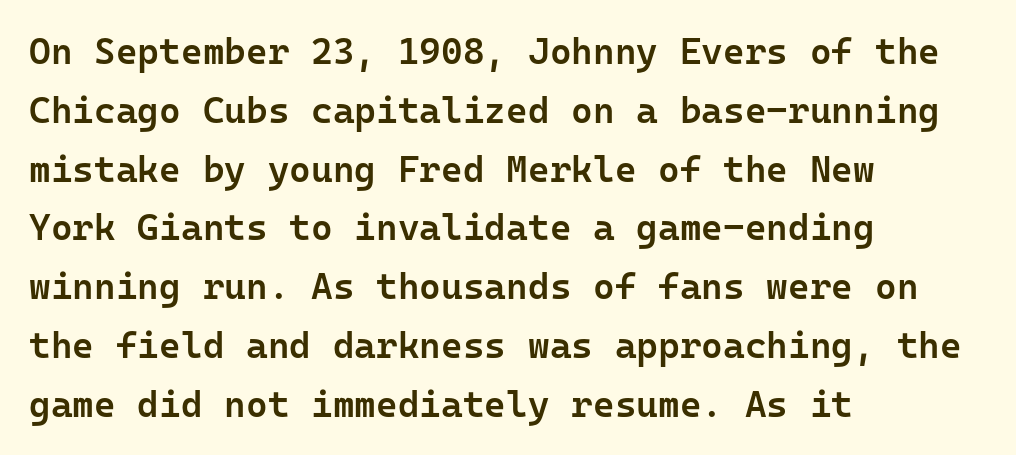
Q: Is the text bold? A: Semi-bold.
Q: Is the text italic (slanted)? A: No, it is upright.
Q: Is the typeface a serif or a sans-serif typeface? A: Sans-serif.
Q: Is the text underlined? A: No.
Q: How is the paragraph aligned? A: Left-aligned.
Q: Is the spacing between letters normal or unusually wide? A: Normal.
Q: Is the spacing between lines tight, normal or loose? A: Normal.
Q: Width (condensed, normal, or wide)? A: Normal.
Q: Stroke contrast? A: Low.
Q: x-height? A: Medium.
Q: Monospaced? A: Yes.
